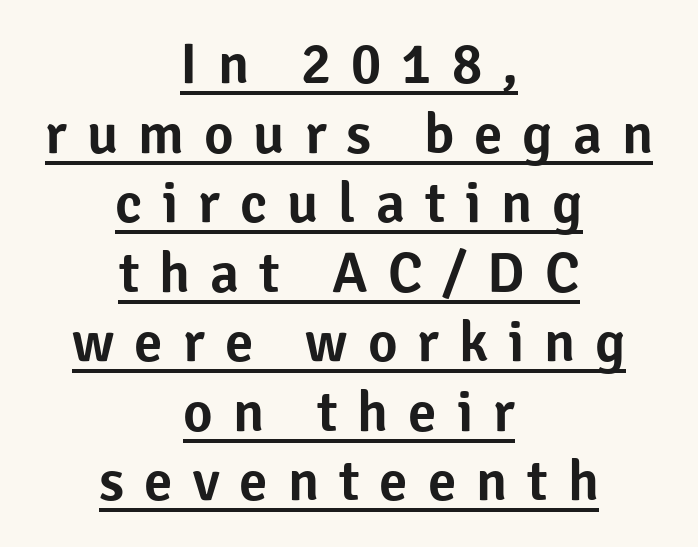
Is the letter spacing exaggerated? Yes — the characters are pushed far apart. Does a line run under the words? Yes, clearly. Rendered with straight, roman letterforms. Typeset on center — no edge is straight. I'd call this a sans setting — the letters go barefoot.
